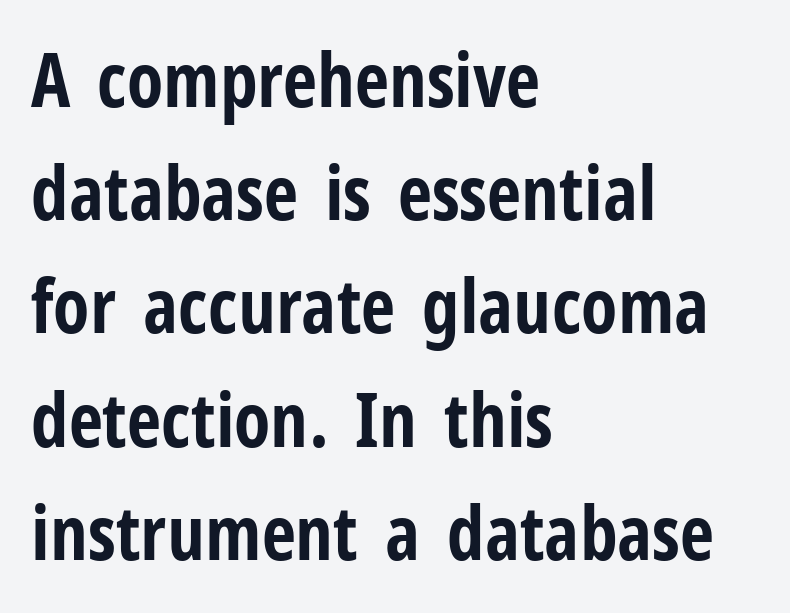
{"serif": "no", "italic": "no", "bold": "yes", "weight": "bold", "width": "condensed", "stroke_contrast": "low", "x_height": "medium", "monospaced": "no", "underline": "no", "align": "left", "line_spacing": "normal", "line_spacing_ratio": 1.51, "letter_spacing": "normal", "letter_spacing_em": 0.0, "glyph_px": 75}
